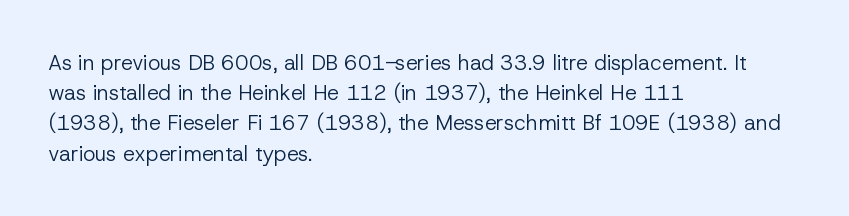
The image shows 21 px text type, upright; set left-aligned, normal line spacing (1.44x), normal letter spacing, not underlined.
